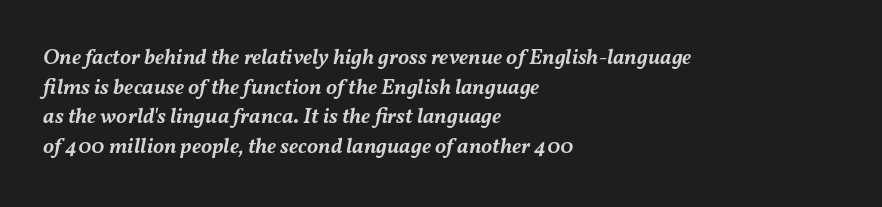
{"italic": "yes", "lean": "right", "slant_degrees": 11, "bold": "semi", "underline": "no", "align": "left", "line_spacing": "normal", "line_spacing_ratio": 1.35, "letter_spacing": "normal", "letter_spacing_em": 0.0, "glyph_px": 22}
